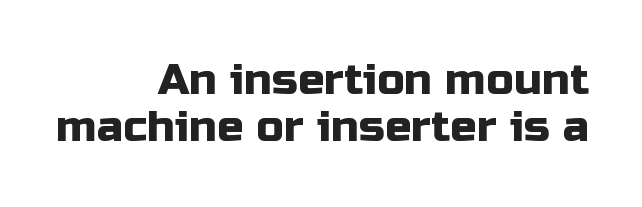
{"serif": "no", "italic": "no", "width": "normal", "stroke_contrast": "low", "x_height": "medium", "monospaced": "no", "underline": "no", "align": "right", "line_spacing": "tight", "line_spacing_ratio": 1.06, "letter_spacing": "normal", "letter_spacing_em": 0.0, "glyph_px": 44}
